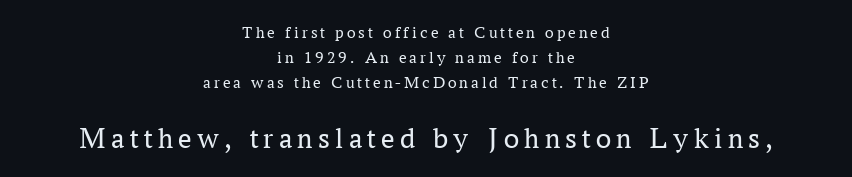
Weight: in the light-to-regular range. Every row of glyphs is offset so its center matches the block's center. Spacing verdict: proportional, widths tailored to each character. Scale increases going downward across the two blocks. Italic: no, the glyphs are upright roman. Descenders are the only things crossing below the line.
